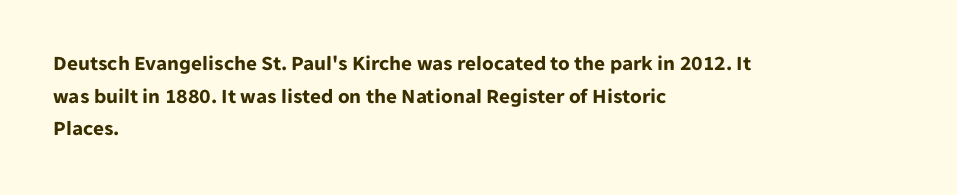
Q: Is the text bold? A: Yes.
Q: Is the text italic (slanted)? A: No, it is upright.
Q: Is the text underlined? A: No.
Q: How is the paragraph aligned? A: Left-aligned.
Q: Is the spacing between letters normal or unusually wide? A: Normal.
Q: Is the spacing between lines tight, normal or loose? A: Normal.
